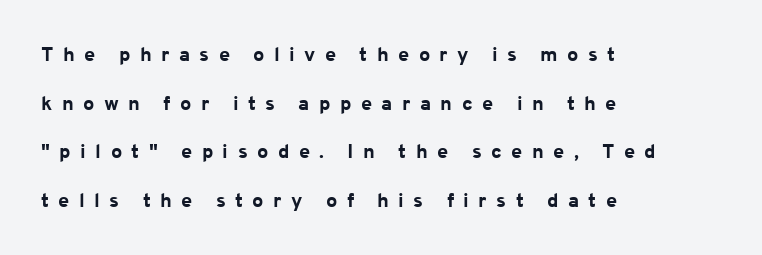
The image shows 20 px bold type, upright; set left-aligned, loose line spacing (2.43x), unusually wide letter spacing (+0.47 em), not underlined.
